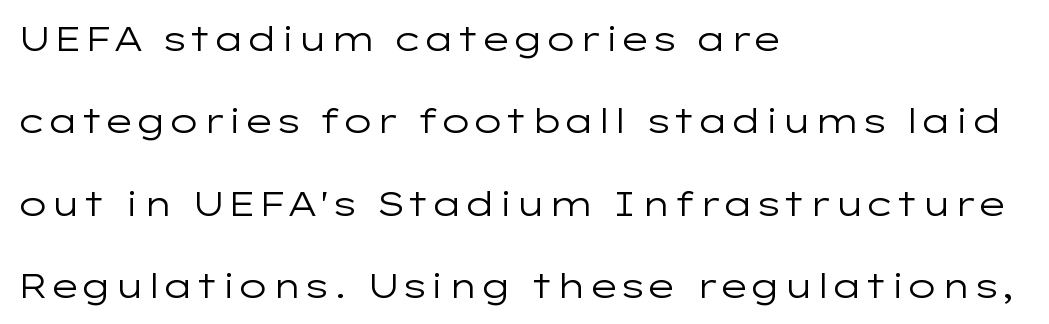
{"serif": "no", "italic": "no", "bold": "no", "weight": "regular", "width": "wide", "stroke_contrast": "low", "x_height": "medium", "monospaced": "no", "underline": "no", "align": "left", "line_spacing": "loose", "line_spacing_ratio": 2.42, "letter_spacing": "normal", "letter_spacing_em": 0.0, "glyph_px": 34}
